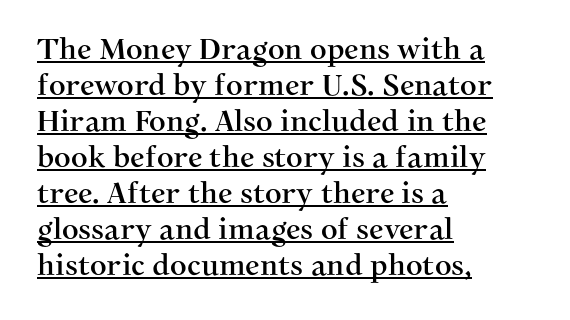
Type style note: has serifs. The typography opts for an upright posture over an oblique one. The gaps between neighbouring characters are ordinary and unremarkable. Proportional: the letters do not fall into vertical columns.
